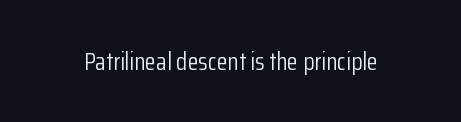
{"italic": "no", "bold": "no", "underline": "no", "letter_spacing": "normal", "letter_spacing_em": 0.0, "glyph_px": 25}
